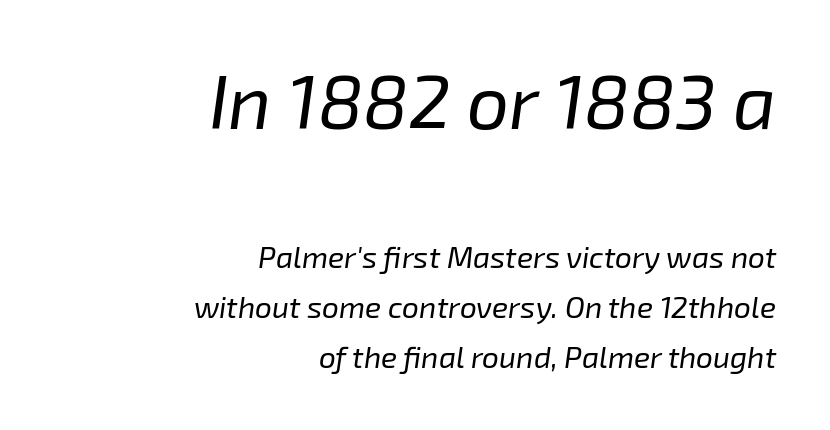
{"italic": "yes", "lean": "right", "slant_degrees": 8, "bold": "no", "weight": "regular", "width": "normal", "stroke_contrast": "low", "x_height": "medium", "monospaced": "no", "underline": "no", "align": "right", "line_spacing": "normal", "line_spacing_ratio": 1.66, "letter_spacing": "normal", "letter_spacing_em": 0.0, "larger_block": "first", "size_ratio": 2.5, "glyph_px": 75}
